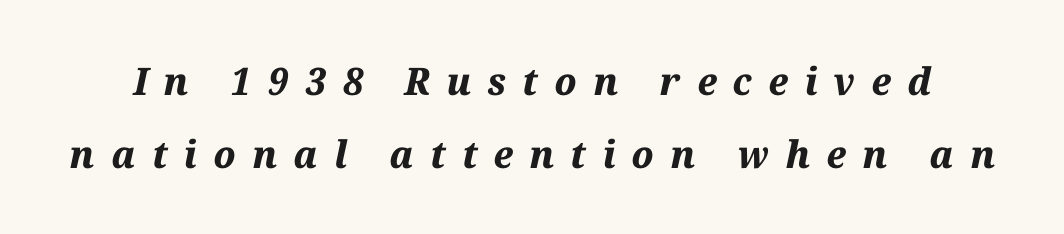
The image shows 38 px bold type, italic (leaning right); set loose line spacing (1.92x), unusually wide letter spacing (+0.43 em), not underlined; medium stroke contrast and a medium x-height.
